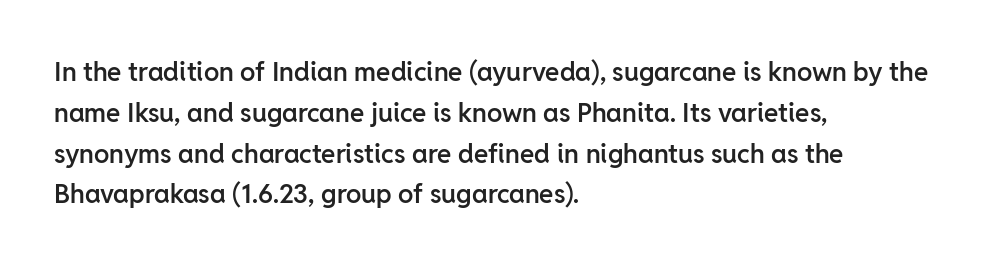
The image shows 26 px text type, upright; set left-aligned, normal line spacing (1.57x), normal letter spacing, not underlined.
